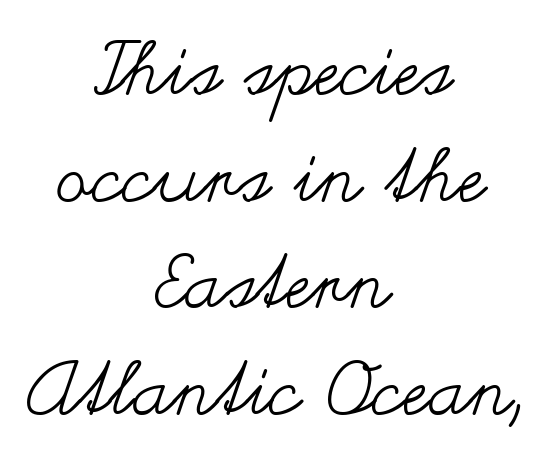
The image shows 74 px regular-weight, wide type; set centered, normal line spacing (1.44x), normal letter spacing, not underlined; medium stroke contrast and a small x-height.
